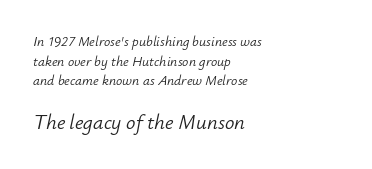
{"italic": "yes", "lean": "right", "slant_degrees": 12, "bold": "no", "underline": "no", "align": "left", "line_spacing": "normal", "line_spacing_ratio": 1.4, "letter_spacing": "normal", "letter_spacing_em": 0.0, "larger_block": "second", "size_ratio": 1.5, "glyph_px": 21}
